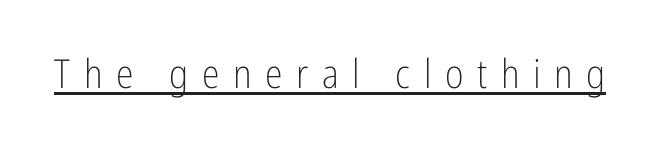
{"serif": "no", "italic": "no", "bold": "no", "weight": "light", "width": "condensed", "stroke_contrast": "low", "x_height": "medium", "monospaced": "no", "underline": "yes", "letter_spacing": "wide", "letter_spacing_em": 0.34, "glyph_px": 40}
